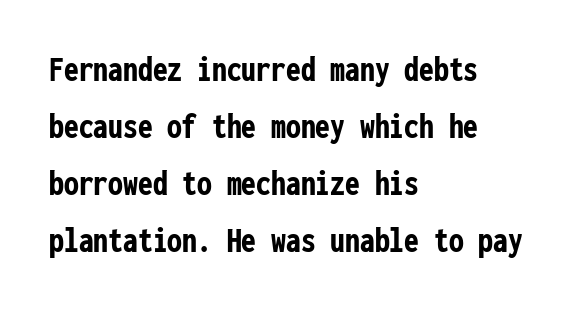
Look at the tracking — it's just the regular setting, nothing added. Students, observe: this is what conventionally led text looks like. Stroke terminals: plain, sans-serif. What weight is shown? A full bold with thick strokes. Notice how the passage keeps a crisp vertical edge on the left only.
